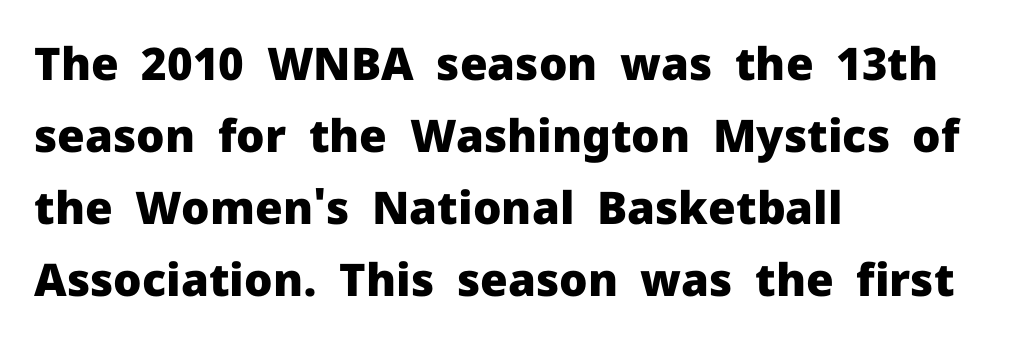
The image shows 45 px heavy sans-serif type, upright; set left-aligned, normal line spacing (1.6x), normal letter spacing, not underlined; low stroke contrast and a medium x-height.
